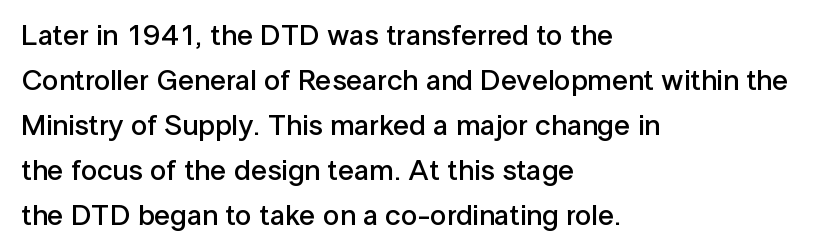
{"serif": "no", "italic": "no", "bold": "semi", "weight": "semibold", "width": "normal", "stroke_contrast": "low", "x_height": "medium", "monospaced": "no", "underline": "no", "align": "left", "line_spacing": "normal", "line_spacing_ratio": 1.55, "letter_spacing": "normal", "letter_spacing_em": 0.0, "glyph_px": 29}
